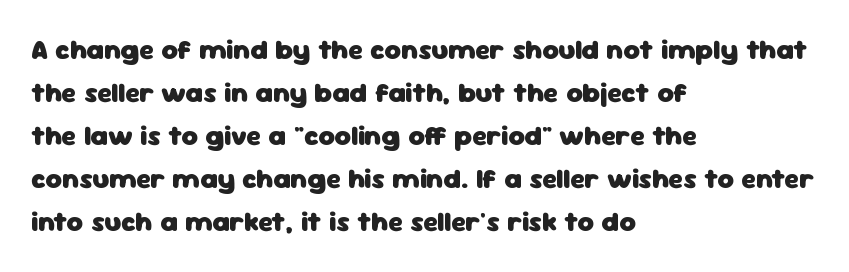
{"serif": "no", "italic": "no", "bold": "yes", "weight": "heavy", "width": "normal", "stroke_contrast": "low", "x_height": "medium", "monospaced": "no", "underline": "no", "align": "left", "line_spacing": "normal", "line_spacing_ratio": 1.54, "letter_spacing": "normal", "letter_spacing_em": 0.0, "glyph_px": 28}
